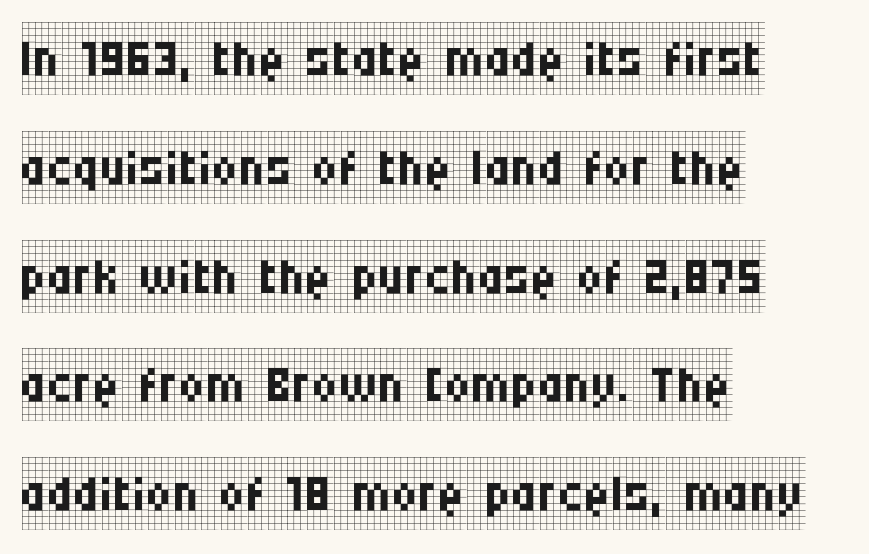
Is the stroke heavy? The answer is a plain regular-or-lighter. All the whitespace from short lines collects on the right. Looks like regular typesetting: each glyph gets only the width it needs. The specimen omits any rule beneath the text block's lines. Letterform terminals end in serifs throughout the passage.
